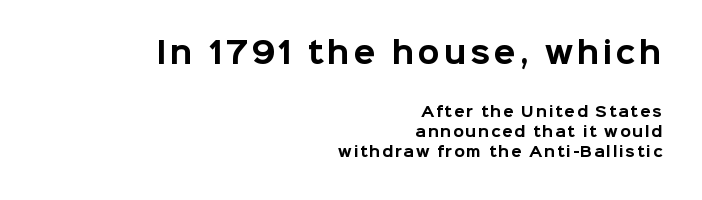
The image shows 29 px bold sans-serif type, upright; set right-aligned, normal line spacing (1.43x), not underlined; the first (top) block is 2.07x larger; low stroke contrast and a medium x-height.
